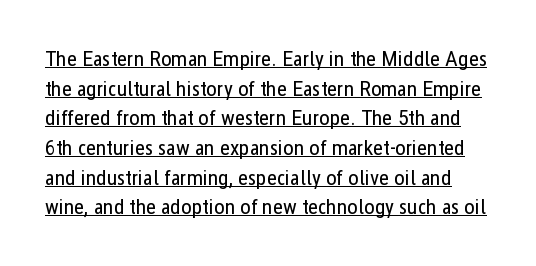
The face used here is rendered with its standard letterfit. These glyphs show unthickened strokes, regular width or finer. You can see a thin bar hugging the bottom of the glyphs. Summary of vertical rhythm: regular, with standard interline spacing.
